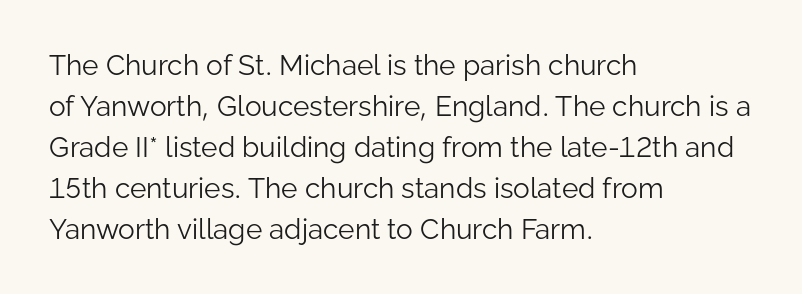
Words appear dense and cohesive because spacing is normal. Line beginnings align vertically; line endings do not. Baseline-to-baseline distance is the conventional proportion of letter height. Stroke thickness stays within the range of a standard reading face or lighter. The glyphs in this specimen are sans serif. The space beneath each line is pristine and unruled.
